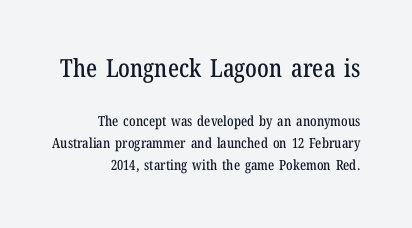
The specimen reads as upright at a glance. These lines keep a tight, regular rhythm from letter to letter. The words here are not underlined. If you measured baseline to baseline, you'd find a middling distance. Which chunk is bigger? The first one — the top block dwarfs the bottom.
